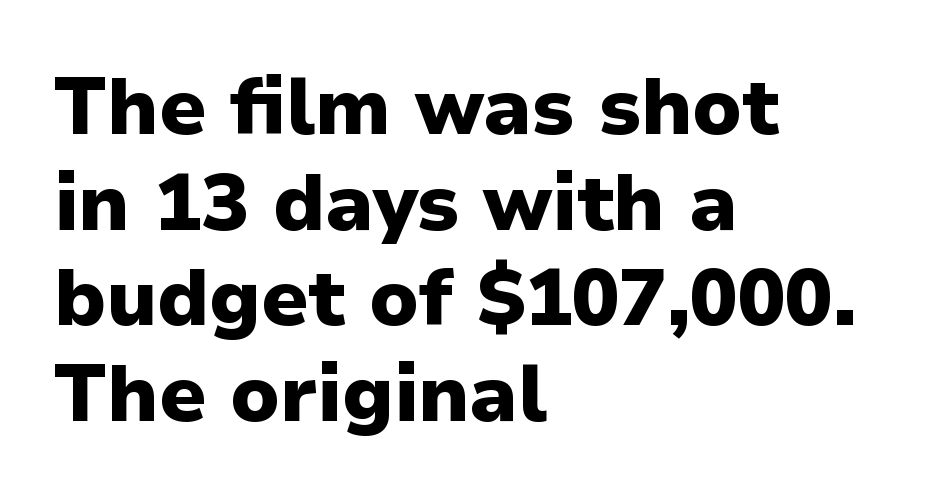
{"serif": "no", "italic": "no", "bold": "yes", "weight": "heavy", "width": "normal", "stroke_contrast": "low", "x_height": "medium", "monospaced": "no", "underline": "no", "align": "left", "line_spacing_ratio": 1.21, "letter_spacing": "normal", "letter_spacing_em": 0.0, "glyph_px": 79}
